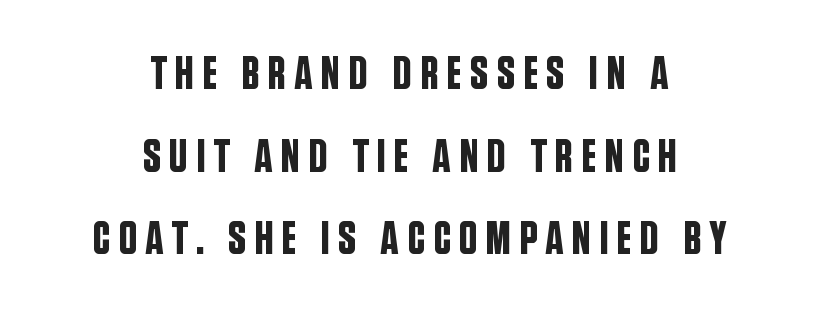
The image shows 47 px condensed sans-serif type, upright; set centered, line spacing 1.76x, not underlined; low stroke contrast and a large x-height.
